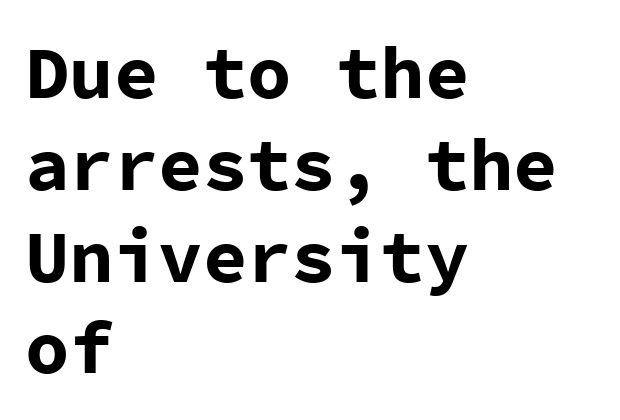
The image shows 74 px bold sans-serif type, upright, monospaced; set left-aligned, line spacing 1.24x, normal letter spacing, not underlined; low stroke contrast and a medium x-height.
